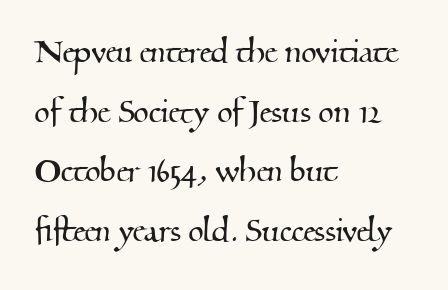
What kind of face is this? One with serifs. The paragraph shown leans on its left margin. Descender tails drop into unmarked territory. These lines are rendered in a variable-pitch font.
